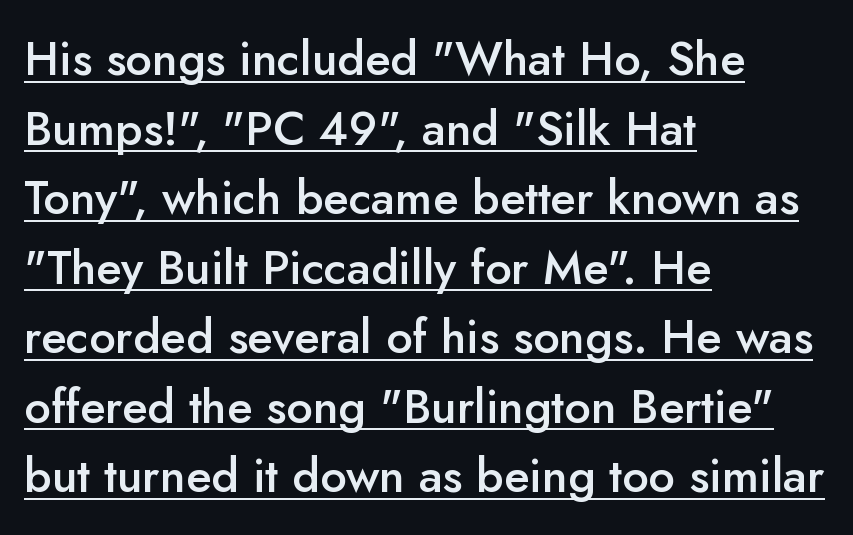
{"serif": "no", "italic": "no", "bold": "semi", "weight": "semibold", "width": "normal", "stroke_contrast": "low", "x_height": "small", "monospaced": "no", "underline": "yes", "align": "left", "line_spacing": "normal", "line_spacing_ratio": 1.48, "letter_spacing": "normal", "letter_spacing_em": 0.0, "glyph_px": 47}
